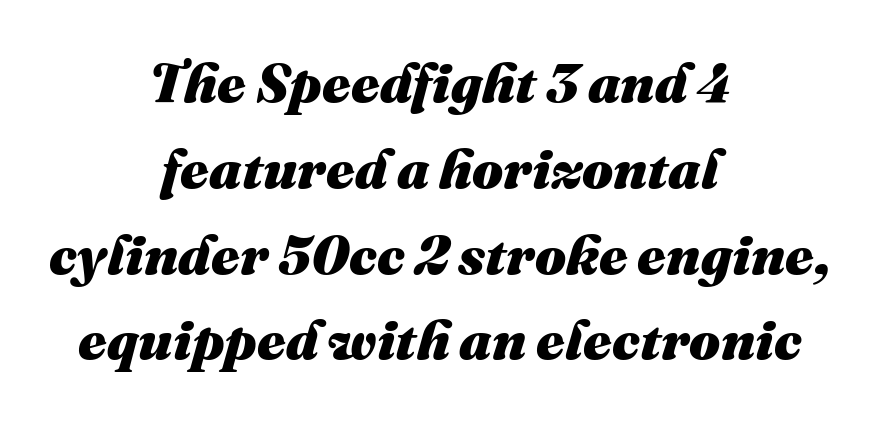
The image shows 55 px heavy type, italic (leaning right); set centered, normal line spacing (1.56x), normal letter spacing, not underlined; medium stroke contrast and a medium x-height.
